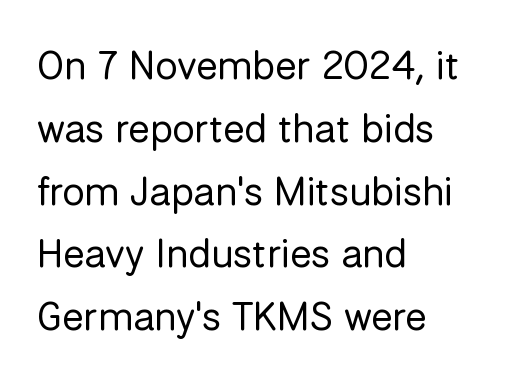
The image shows 40 px regular-weight sans-serif type, upright; set left-aligned, normal line spacing (1.57x), normal letter spacing, not underlined; low stroke contrast and a medium x-height.
